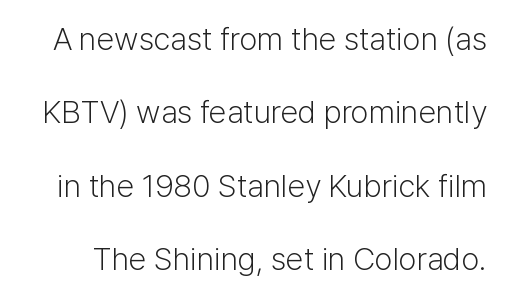
{"serif": "no", "italic": "no", "bold": "no", "weight": "light", "width": "normal", "stroke_contrast": "low", "x_height": "medium", "monospaced": "no", "underline": "no", "line_spacing": "loose", "line_spacing_ratio": 2.29, "letter_spacing": "normal", "letter_spacing_em": 0.0, "glyph_px": 32}
